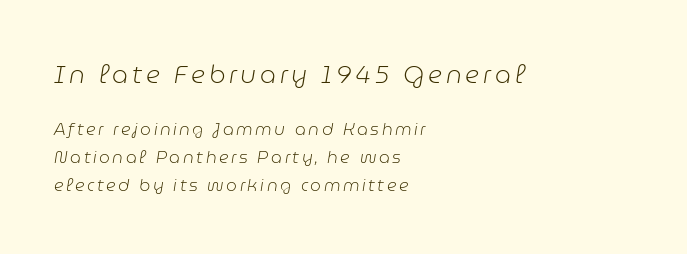
The image shows 25 px text type, italic (leaning right); set left-aligned, normal line spacing (1.65x), not underlined; the first (top) block is 1.47x larger.
